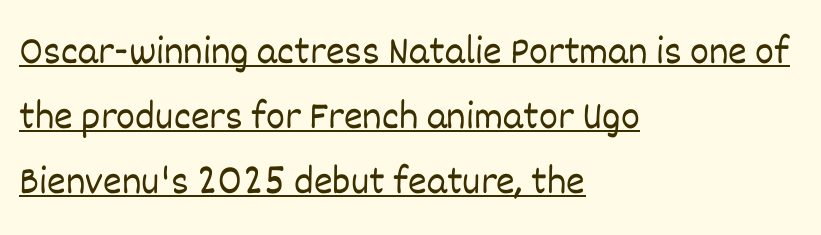
Q: Is the text bold? A: No.
Q: Is the text italic (slanted)? A: No, it is upright.
Q: Is the text underlined? A: Yes.
Q: How is the paragraph aligned? A: Left-aligned.
Q: Is the spacing between letters normal or unusually wide? A: Normal.
Q: Is the spacing between lines tight, normal or loose? A: Normal.
Q: Width (condensed, normal, or wide)? A: Normal.
Q: Stroke contrast? A: Low.
Q: x-height? A: Large.
Q: Monospaced? A: No.
